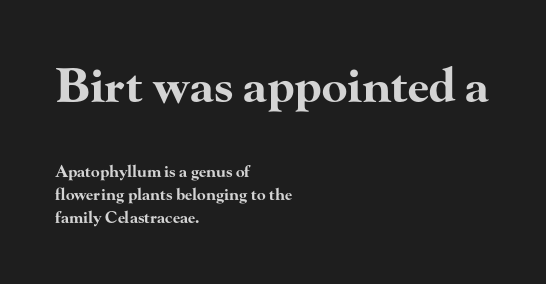
{"serif": "yes", "italic": "no", "bold": "yes", "weight": "bold", "width": "wide", "stroke_contrast": "high", "x_height": "small", "monospaced": "no", "underline": "no", "align": "left", "line_spacing": "normal", "line_spacing_ratio": 1.45, "letter_spacing": "normal", "letter_spacing_em": 0.0, "larger_block": "first", "size_ratio": 2.94, "glyph_px": 47}
